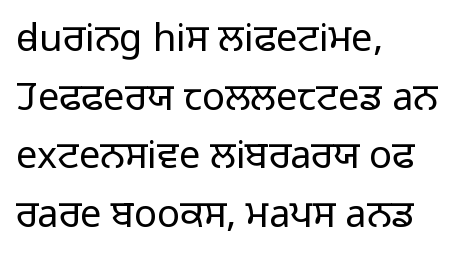
No extra ink here — the face is not bold. Successive baselines arrive at the customary interval. Varying glyph widths throughout — classic text-font behaviour. The lettering holds an erect, upright posture throughout.
